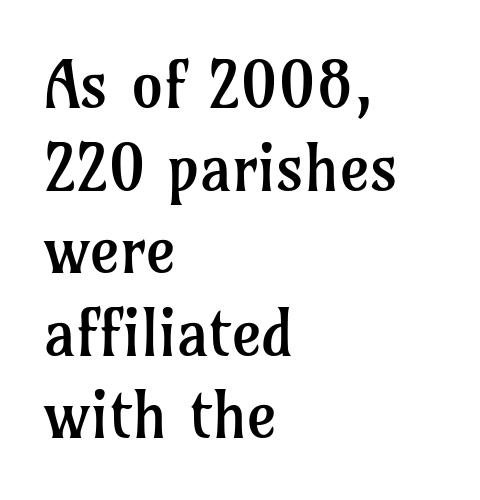
Letterform terminals end in serifs throughout the passage. If you measured baseline to baseline, you'd find a middling distance. Clear beneath every line of the passage. The font is comparable to plain body text, perhaps lighter. Is this a fixed-width face? No — the glyphs have proportional, varying widths.
